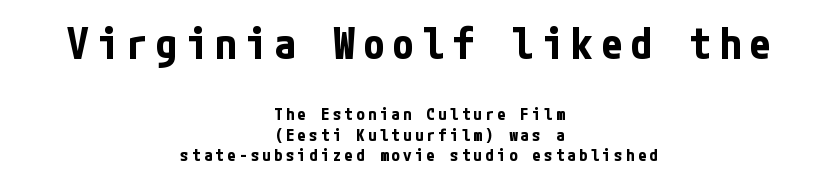
Q: Is the text bold? A: Yes.
Q: Is the text italic (slanted)? A: No, it is upright.
Q: Is the typeface a serif or a sans-serif typeface? A: Sans-serif.
Q: Is the text underlined? A: No.
Q: How is the paragraph aligned? A: Centered.
Q: Which block of text is set in a larger size, the first (top) or the second (bottom)? A: The first (top) one.
Q: Width (condensed, normal, or wide)? A: Condensed.
Q: Stroke contrast? A: Low.
Q: x-height? A: Medium.
